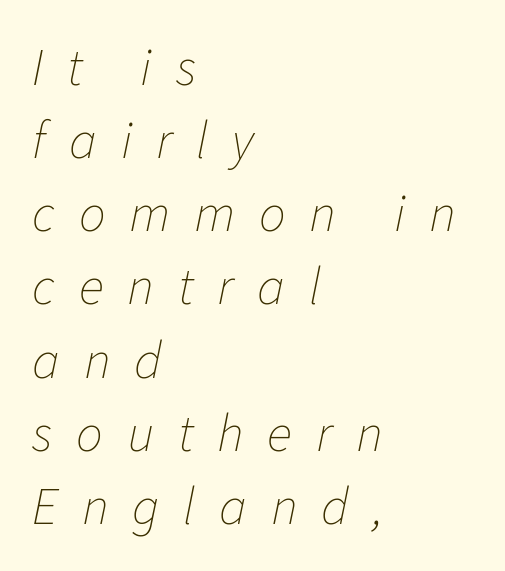
{"italic": "yes", "lean": "right", "slant_degrees": 11, "bold": "no", "weight": "thin", "width": "normal", "stroke_contrast": "low", "x_height": "medium", "monospaced": "no", "underline": "no", "align": "left", "line_spacing": "normal", "line_spacing_ratio": 1.38, "letter_spacing": "wide", "letter_spacing_em": 0.45, "glyph_px": 53}
